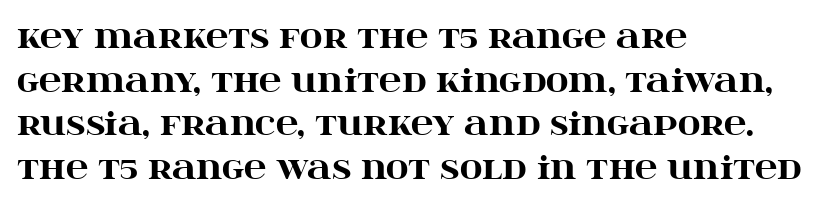
{"serif": "yes", "italic": "no", "bold": "yes", "weight": "heavy", "width": "wide", "stroke_contrast": "high", "x_height": "large", "monospaced": "no", "underline": "no", "align": "left", "line_spacing": "normal", "line_spacing_ratio": 1.41, "letter_spacing": "normal", "letter_spacing_em": 0.0, "glyph_px": 31}
